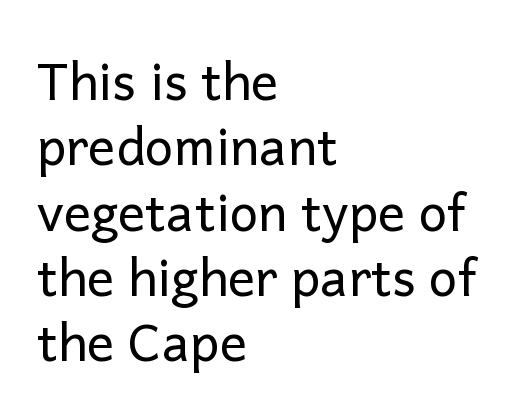
{"serif": "no", "italic": "no", "bold": "no", "weight": "regular", "width": "normal", "stroke_contrast": "low", "x_height": "medium", "monospaced": "no", "underline": "no", "align": "left", "line_spacing": "normal", "line_spacing_ratio": 1.28, "letter_spacing": "normal", "letter_spacing_em": 0.0, "glyph_px": 51}
